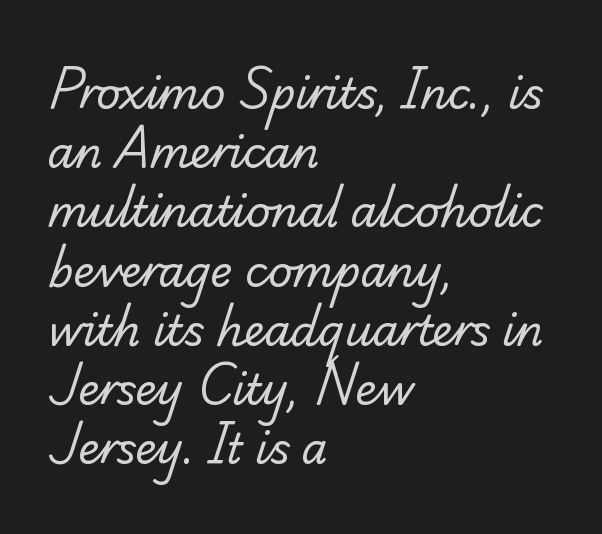
{"serif": "yes", "bold": "no", "weight": "regular", "width": "normal", "stroke_contrast": "low", "x_height": "small", "monospaced": "no", "underline": "no", "align": "left", "line_spacing": "normal", "line_spacing_ratio": 1.41, "letter_spacing": "normal", "letter_spacing_em": 0.0, "glyph_px": 42}
